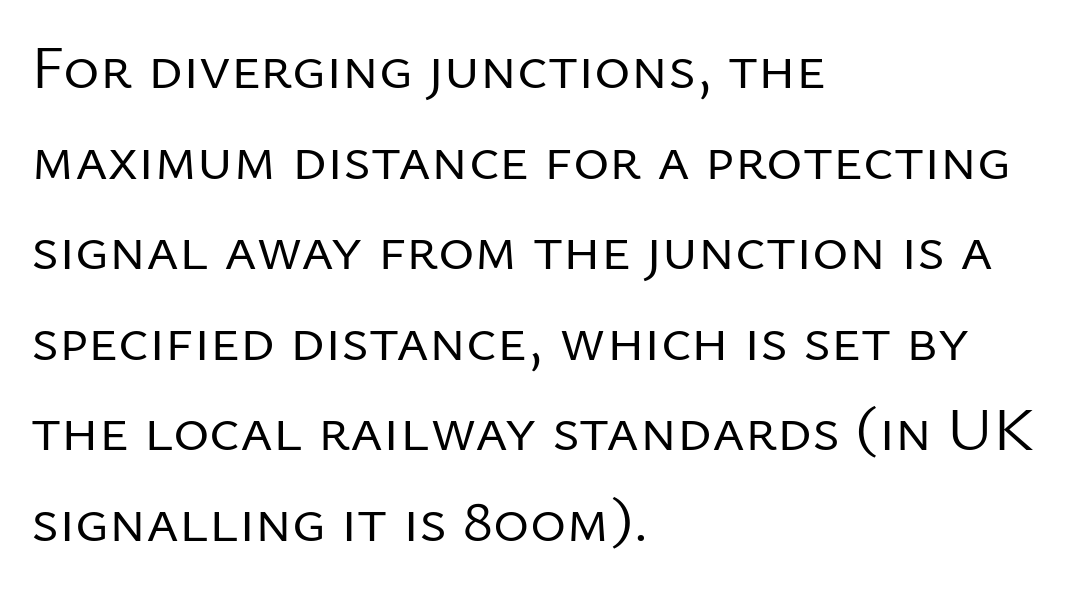
The font sits on the lighter half of the weight spectrum, regular included. Classification — sans serif. Each line starts at the same left margin while the right side varies. Spacing between characters is what you'd get straight out of the box. Is this a fixed-width face? No — the glyphs have proportional, varying widths.
